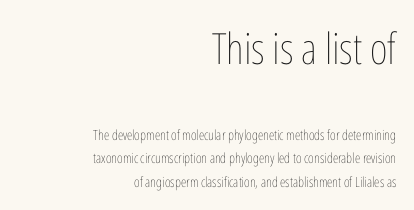
{"italic": "no", "bold": "no", "weight": "thin", "width": "condensed", "stroke_contrast": "low", "x_height": "medium", "monospaced": "no", "underline": "no", "align": "right", "line_spacing": "normal", "line_spacing_ratio": 1.68, "letter_spacing": "normal", "letter_spacing_em": 0.0, "larger_block": "first", "size_ratio": 3.07, "glyph_px": 43}
